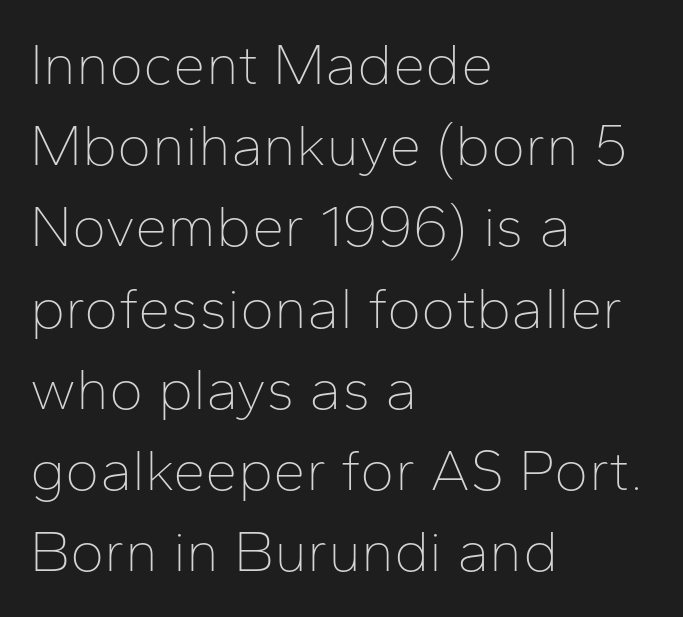
{"serif": "no", "italic": "no", "bold": "no", "weight": "thin", "width": "normal", "stroke_contrast": "low", "x_height": "medium", "monospaced": "no", "underline": "no", "align": "left", "line_spacing": "normal", "line_spacing_ratio": 1.4, "letter_spacing": "normal", "letter_spacing_em": 0.0, "glyph_px": 58}
